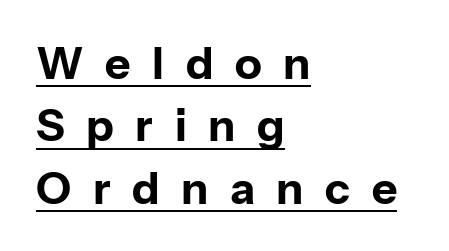
The image shows 44 px bold sans-serif type, upright; set left-aligned, normal line spacing (1.42x), unusually wide letter spacing (+0.49 em), underlined; low stroke contrast and a medium x-height.
